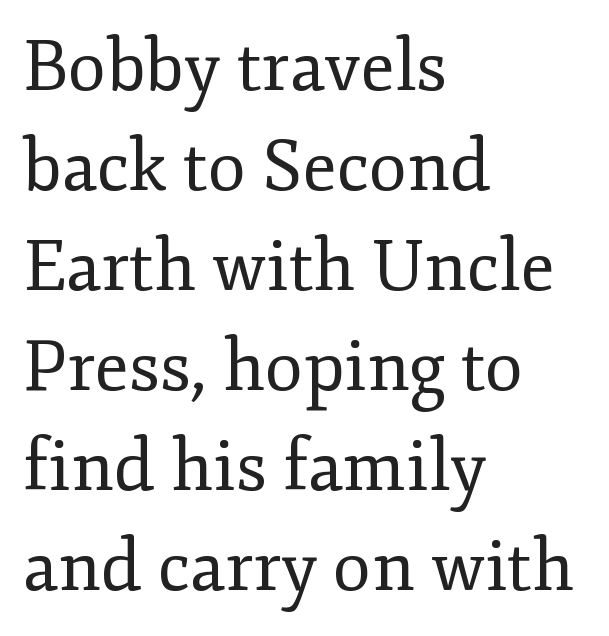
{"serif": "yes", "italic": "no", "bold": "no", "weight": "regular", "width": "normal", "stroke_contrast": "low", "x_height": "small", "monospaced": "no", "underline": "no", "align": "left", "line_spacing": "normal", "line_spacing_ratio": 1.43, "letter_spacing": "normal", "letter_spacing_em": 0.0, "glyph_px": 70}
